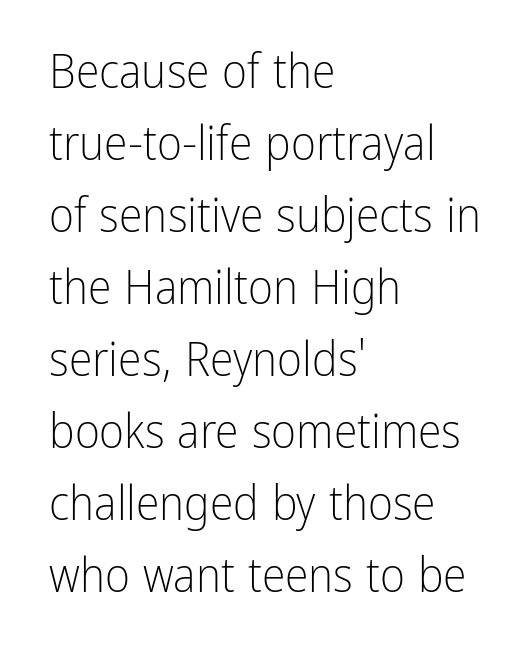
The image shows 48 px light, condensed sans-serif type, upright; set left-aligned, normal line spacing (1.5x), normal letter spacing, not underlined; low stroke contrast and a medium x-height.
